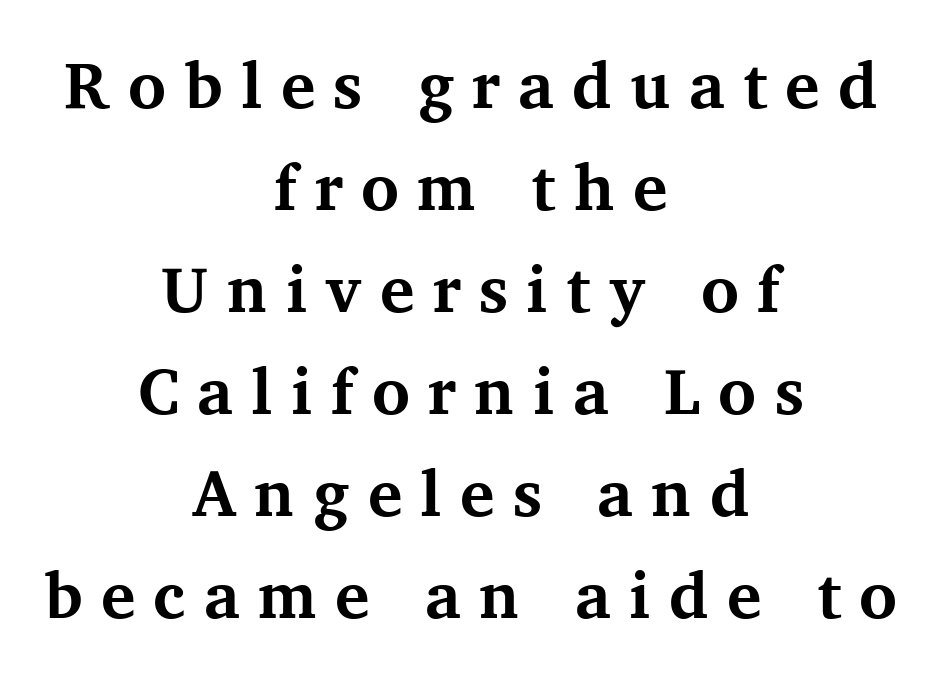
Q: Is the text bold? A: Yes.
Q: Is the text italic (slanted)? A: No, it is upright.
Q: Is the typeface a serif or a sans-serif typeface? A: Serif.
Q: Is the text underlined? A: No.
Q: How is the paragraph aligned? A: Centered.
Q: Is the spacing between letters normal or unusually wide? A: Unusually wide.
Q: Is the spacing between lines tight, normal or loose? A: Normal.
Q: Width (condensed, normal, or wide)? A: Normal.
Q: Stroke contrast? A: Medium.
Q: x-height? A: Medium.
Q: Monospaced? A: No.
